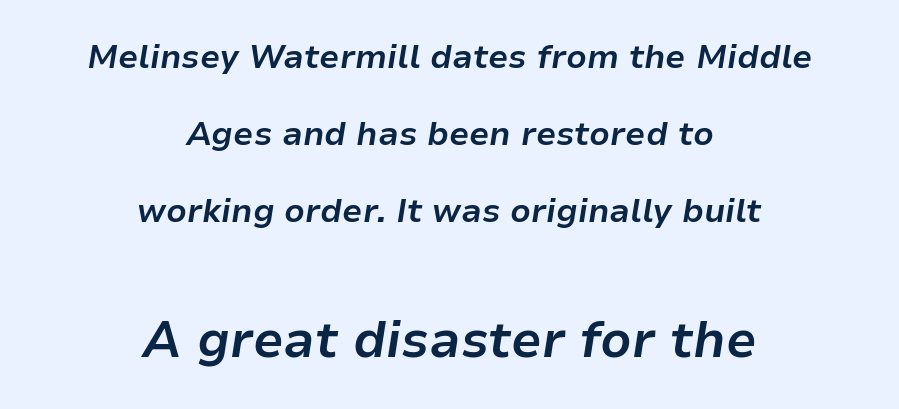
You get the small type first, then a jump to larger type. Between one letter and the next there's only the usual sliver of space. The rendering uses a large line-height, opening up the rows. Slanted lettering throughout. These lines are centered, leaving both edges ragged.
